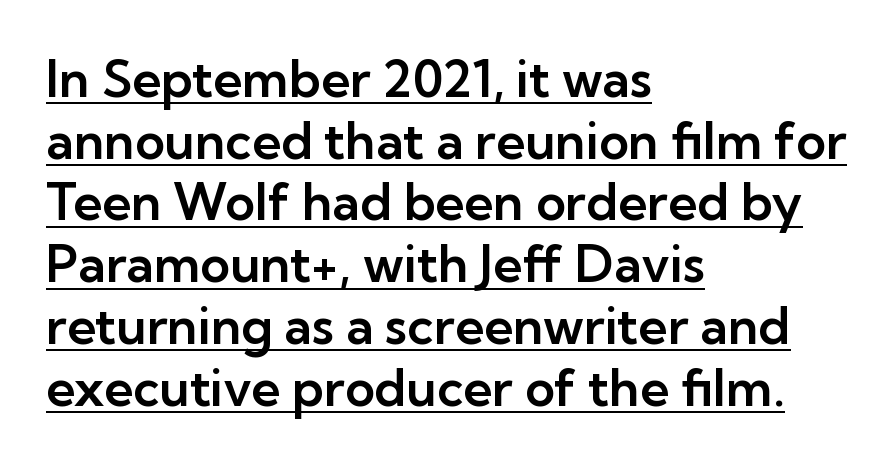
The image shows 51 px sans-serif type, upright; set left-aligned, line spacing 1.21x, normal letter spacing, underlined; low stroke contrast and a medium x-height.
